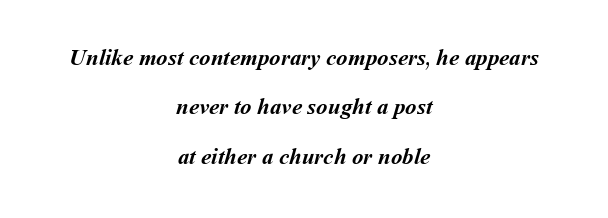
Q: Is the text bold? A: Yes.
Q: Is the text underlined? A: No.
Q: How is the paragraph aligned? A: Centered.
Q: Is the spacing between letters normal or unusually wide? A: Normal.
Q: Is the spacing between lines tight, normal or loose? A: Loose.
